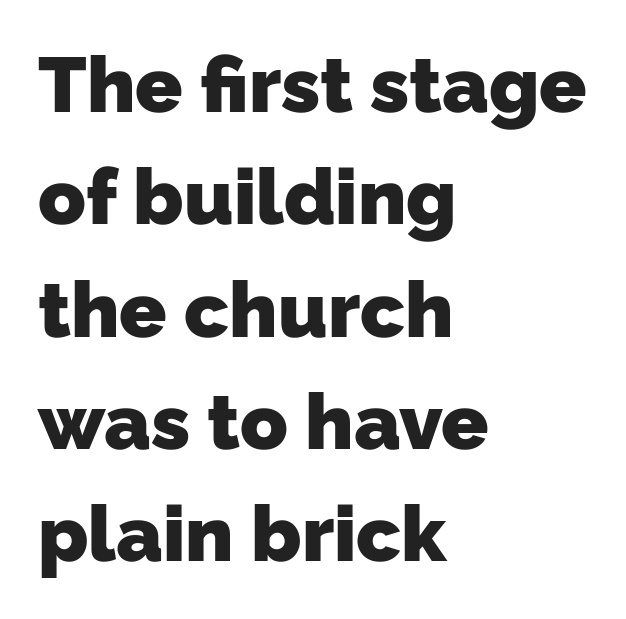
The typeface chosen for these lines omits serifs. Does the weight exceed regular? Yes, all the way to bold. Here the glyphs are tracked normally, forming tight word shapes. Each line starts at the same left margin while the right side varies. The gap between lines stays unmarked.
